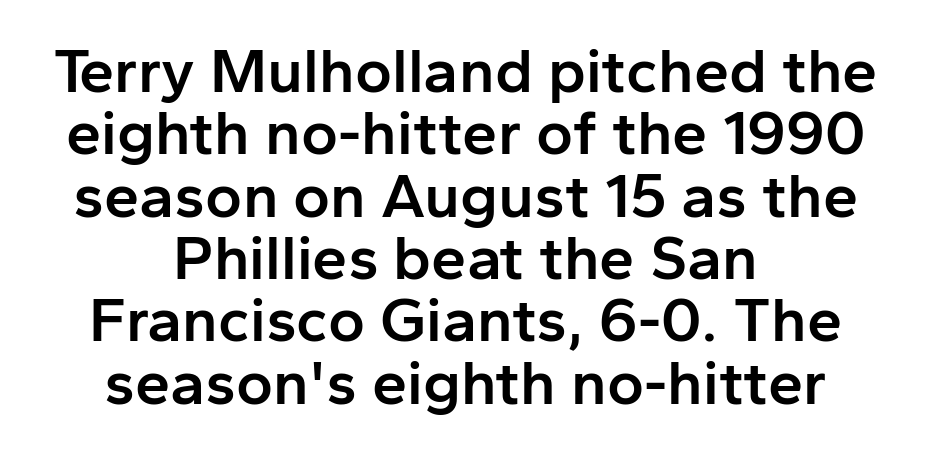
The image shows 63 px semibold sans-serif type, upright; set centered, tight line spacing (0.99x), normal letter spacing, not underlined; low stroke contrast and a medium x-height.
